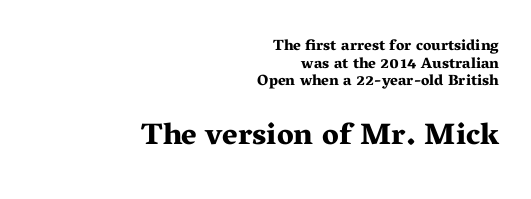
The image shows 30 px bold, wide serif type, upright; set right-aligned, line spacing 1.17x, normal letter spacing, not underlined; the second (bottom) block is 2.0x larger; medium stroke contrast and a medium x-height.
